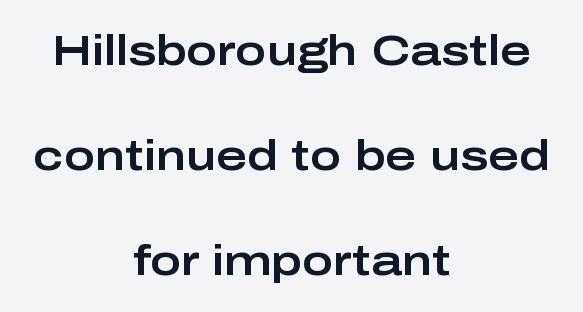
Q: Is the text italic (slanted)? A: No, it is upright.
Q: Is the typeface a serif or a sans-serif typeface? A: Sans-serif.
Q: Is the text underlined? A: No.
Q: How is the paragraph aligned? A: Centered.
Q: Is the spacing between letters normal or unusually wide? A: Normal.
Q: Is the spacing between lines tight, normal or loose? A: Loose.
Q: Width (condensed, normal, or wide)? A: Wide.
Q: Stroke contrast? A: Low.
Q: x-height? A: Medium.
Q: Monospaced? A: No.
